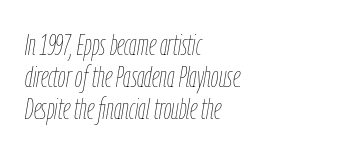
{"italic": "yes", "lean": "right", "slant_degrees": 9, "bold": "no", "weight": "thin", "width": "condensed", "stroke_contrast": "low", "x_height": "medium", "monospaced": "no", "underline": "no", "align": "left", "line_spacing": "tight", "line_spacing_ratio": 1.07, "letter_spacing": "normal", "letter_spacing_em": 0.0, "glyph_px": 30}
